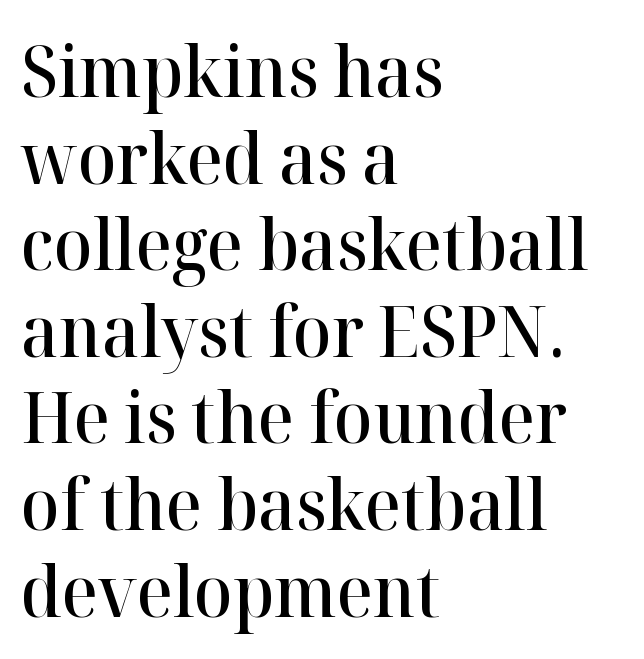
The text was rendered using a seriffed face with decorative stroke endings. How heavy is the stroke? Medium-heavy — a semibold, shy of bold. Varying glyph widths throughout — classic text-font behaviour. The baseline area is clear. Line starts are locked; line ends wander. Posture: vertical.
